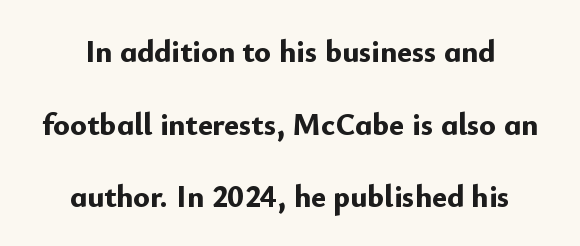
Q: Is the text bold? A: Yes.
Q: Is the text italic (slanted)? A: No, it is upright.
Q: Is the typeface a serif or a sans-serif typeface? A: Sans-serif.
Q: Is the text underlined? A: No.
Q: How is the paragraph aligned? A: Centered.
Q: Is the spacing between letters normal or unusually wide? A: Normal.
Q: Is the spacing between lines tight, normal or loose? A: Loose.
Q: Width (condensed, normal, or wide)? A: Normal.
Q: Stroke contrast? A: Low.
Q: x-height? A: Small.
Q: Monospaced? A: No.
